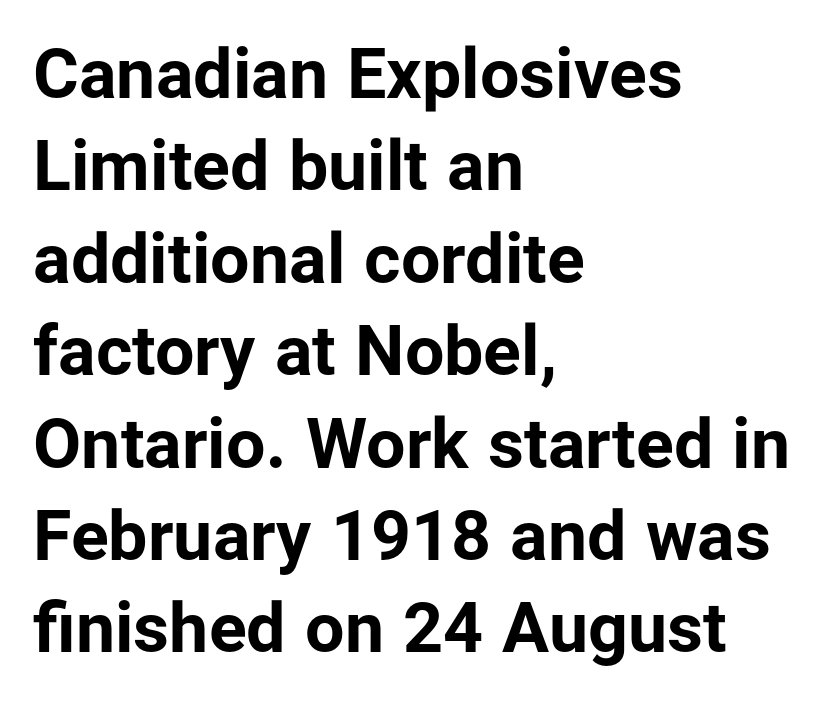
The image shows 70 px bold sans-serif type, upright; set left-aligned, normal line spacing (1.32x), normal letter spacing, not underlined; low stroke contrast and a medium x-height.
